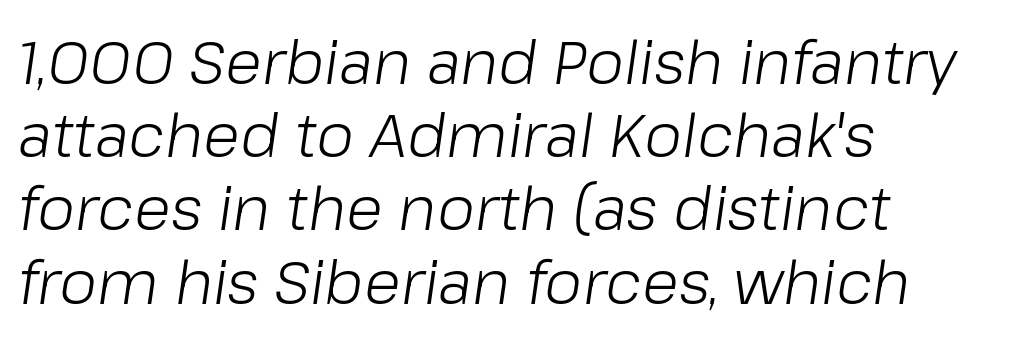
These lines are rendered in a variable-pitch font. Between one letter and the next there's only the usual sliver of space. The letters are slanted; this is an italic face. The strokes carry an ordinary text weight at most.
